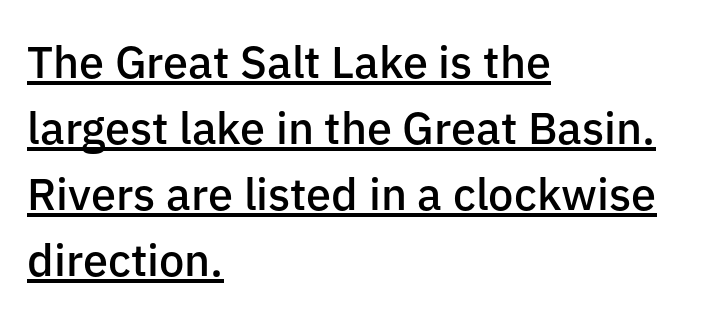
The image shows 45 px semibold sans-serif type, upright; set left-aligned, normal line spacing (1.47x), normal letter spacing, underlined; low stroke contrast and a medium x-height.
